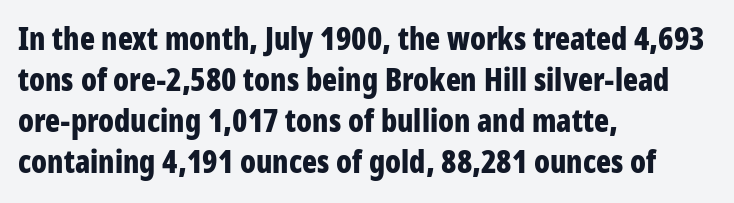
{"serif": "no", "italic": "no", "bold": "yes", "weight": "bold", "width": "condensed", "stroke_contrast": "low", "x_height": "large", "monospaced": "no", "underline": "no", "align": "left", "line_spacing": "normal", "line_spacing_ratio": 1.32, "letter_spacing": "normal", "letter_spacing_em": 0.0, "glyph_px": 31}
